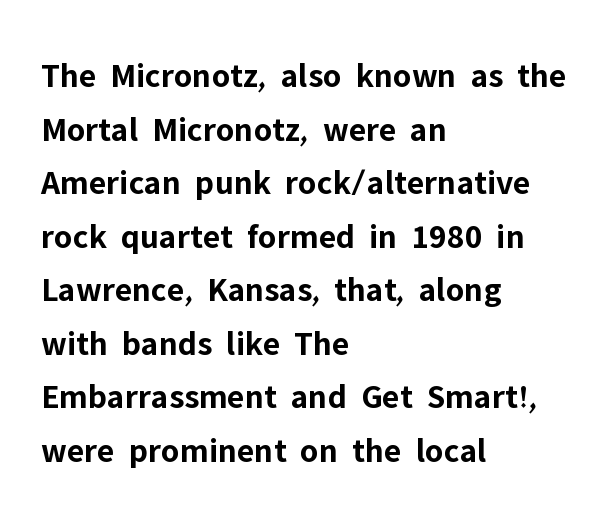
{"serif": "no", "italic": "no", "bold": "yes", "weight": "bold", "width": "normal", "stroke_contrast": "low", "x_height": "medium", "monospaced": "no", "underline": "no", "align": "left", "line_spacing": "normal", "line_spacing_ratio": 1.53, "letter_spacing": "normal", "letter_spacing_em": 0.0, "glyph_px": 35}
